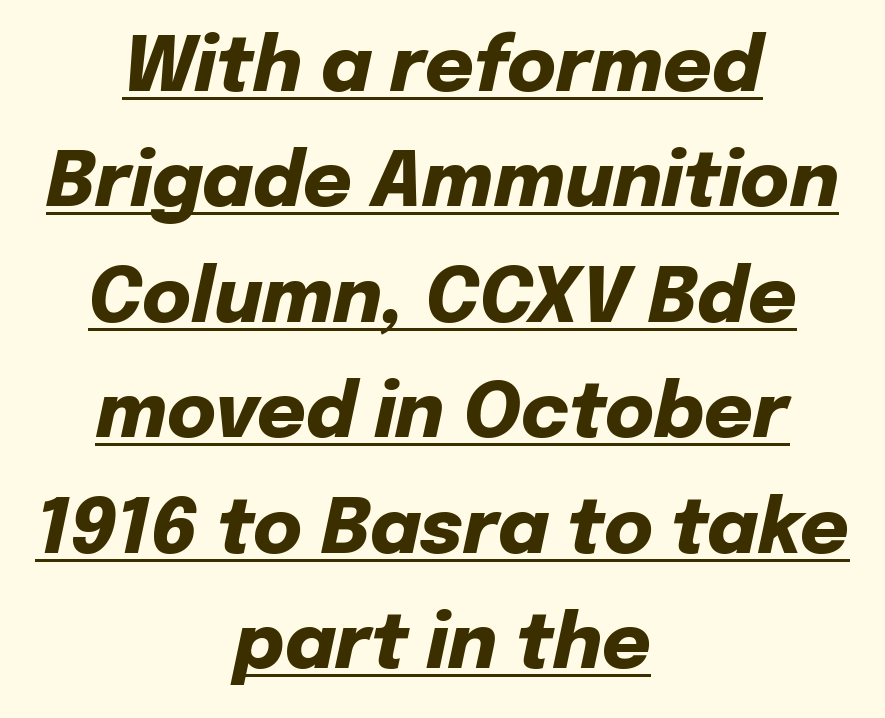
{"italic": "yes", "lean": "right", "slant_degrees": 12, "bold": "yes", "weight": "heavy", "width": "normal", "stroke_contrast": "low", "x_height": "medium", "monospaced": "no", "underline": "yes", "align": "center", "line_spacing": "normal", "line_spacing_ratio": 1.54, "letter_spacing": "normal", "letter_spacing_em": 0.0, "glyph_px": 75}
